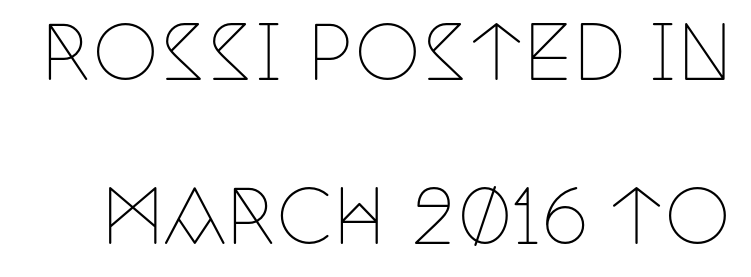
{"serif": "yes", "italic": "no", "bold": "no", "weight": "thin", "width": "condensed", "stroke_contrast": "low", "x_height": "large", "monospaced": "no", "underline": "no", "line_spacing": "loose", "line_spacing_ratio": 2.21, "letter_spacing": "normal", "letter_spacing_em": 0.0, "glyph_px": 74}
